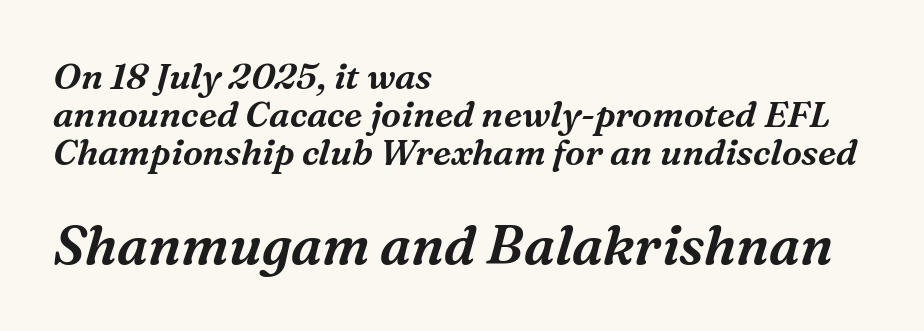
It's the slanting kind of type. Beneath every word, the page is bare. Which chunk is bigger? The second one — the bottom block dwarfs the top. The glyphs in this specimen are seriffed.
